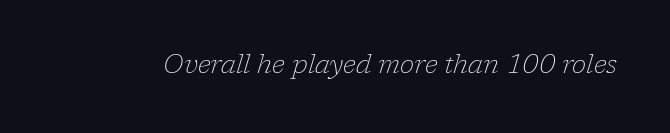
{"italic": "yes", "lean": "right", "slant_degrees": 17, "bold": "no", "underline": "no", "letter_spacing": "normal", "letter_spacing_em": 0.0, "glyph_px": 26}
